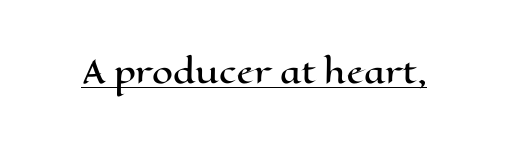
The image shows 30 px wide type, upright; set normal letter spacing, underlined; high stroke contrast and a medium x-height.
